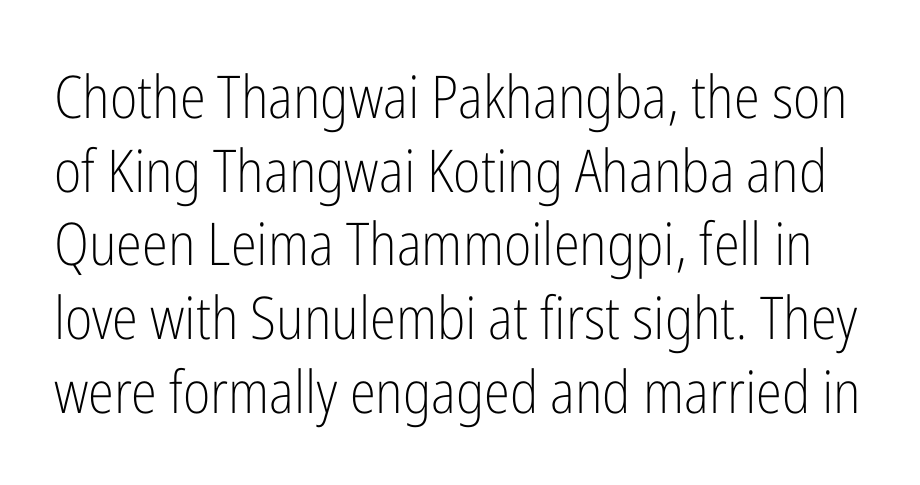
The typeface has the unassuming heft of standard copy or less. Nothing unusual about the tracking: characters are spaced as the font intends. The letters stand straight up with perfectly vertical stems. Rows of type keep a routine distance in the vertical direction. Nobody drew a line under any word here.
